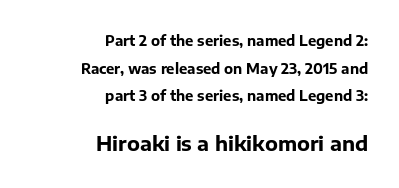
Layout note: lines flush right. The lines are spread far apart with generous leading. Strong, thick strokes mark this as bold type. Larger block? The one below; the one above is distinctly smaller.
